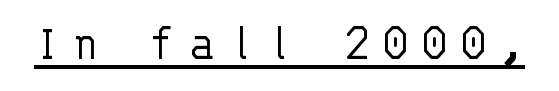
{"serif": "no", "italic": "no", "bold": "no", "weight": "light", "width": "normal", "stroke_contrast": "low", "x_height": "large", "monospaced": "yes", "underline": "yes", "letter_spacing": "wide", "letter_spacing_em": 0.23, "glyph_px": 54}
